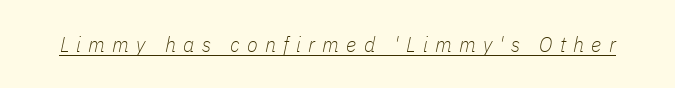
The image shows 22 px text type, italic (leaning right); set unusually wide letter spacing (+0.33 em), underlined.
